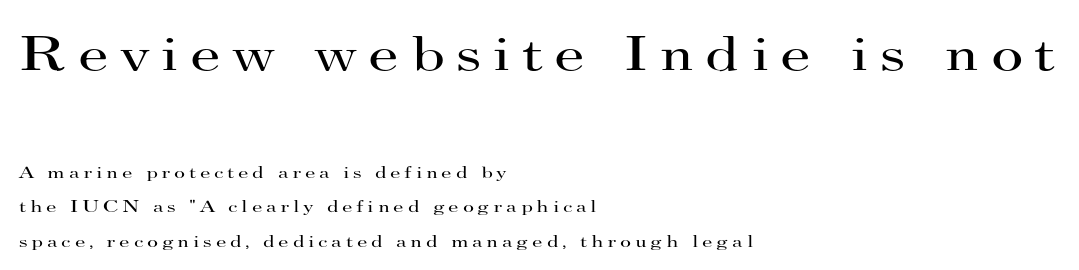
{"serif": "yes", "italic": "no", "bold": "no", "weight": "regular", "width": "wide", "stroke_contrast": "high", "x_height": "small", "monospaced": "no", "underline": "no", "align": "left", "line_spacing": "loose", "line_spacing_ratio": 2.02, "letter_spacing": "wide", "letter_spacing_em": 0.22, "larger_block": "first", "size_ratio": 2.94, "glyph_px": 50}
